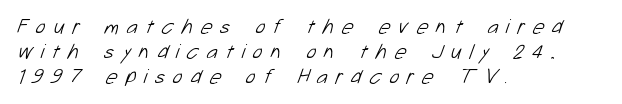
{"bold": "no", "underline": "no", "align": "left", "line_spacing_ratio": 1.19, "letter_spacing": "wide", "letter_spacing_em": 0.37, "glyph_px": 21}
